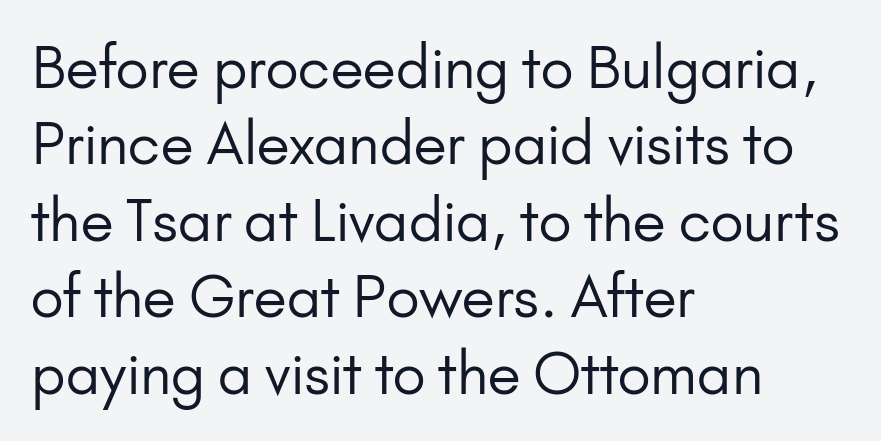
Standard letterfit; no display-style spreading of the glyphs. Quick note: interline space is typical. Observe the absence of serifs on each vertical stroke in this sample. The string is rendered with underlining switched off. Varying glyph widths throughout — classic text-font behaviour.
